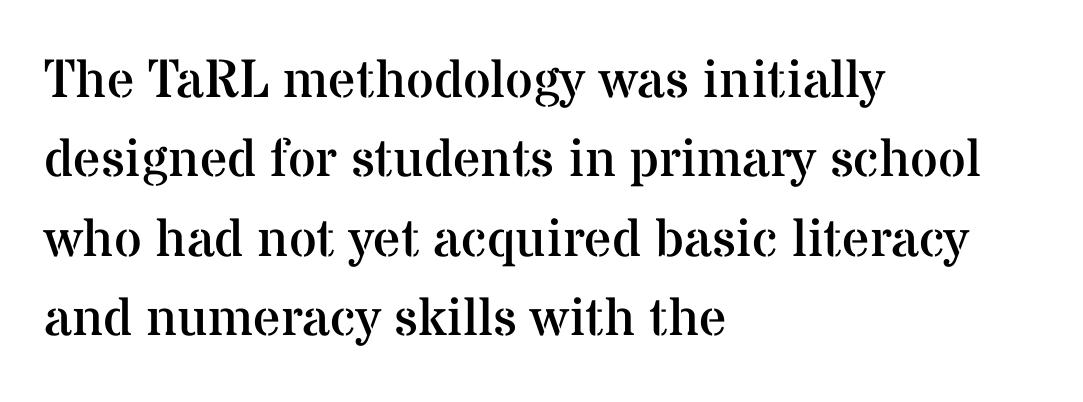
{"serif": "yes", "italic": "no", "bold": "no", "weight": "regular", "width": "normal", "stroke_contrast": "medium", "x_height": "medium", "monospaced": "no", "underline": "no", "align": "left", "line_spacing": "normal", "line_spacing_ratio": 1.47, "letter_spacing": "normal", "letter_spacing_em": 0.0, "glyph_px": 54}
